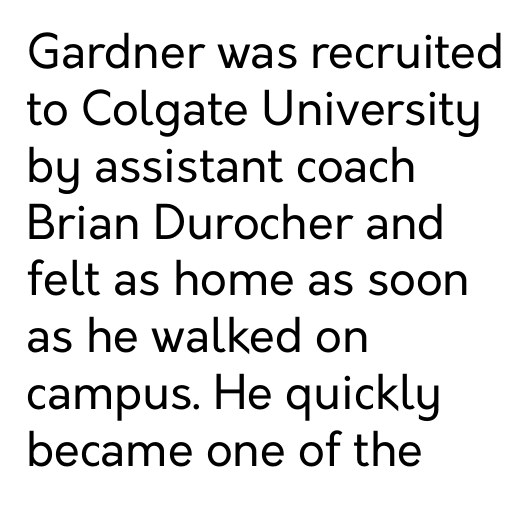
The image shows 47 px regular-weight sans-serif type, upright; set left-aligned, line spacing 1.21x, normal letter spacing, not underlined; low stroke contrast and a medium x-height.
